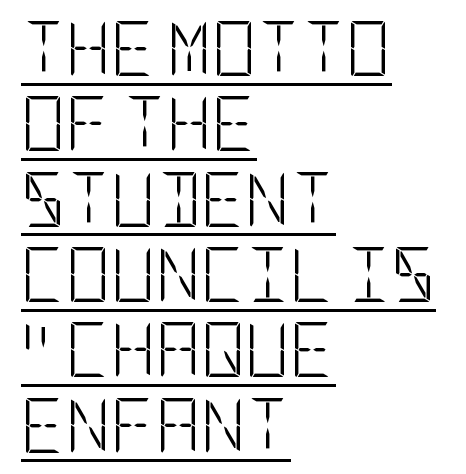
Every row of glyphs begins at an identical x-position on the left. No extra tracking has been applied to these lines. A continuous stroke trails under the words, as in a hyperlink. Normally led — the rows are evenly, conventionally spaced. This rendering employs a face without finishing strokes, i.e., a sans-serif. The type sits square on the baseline with zero lean.
